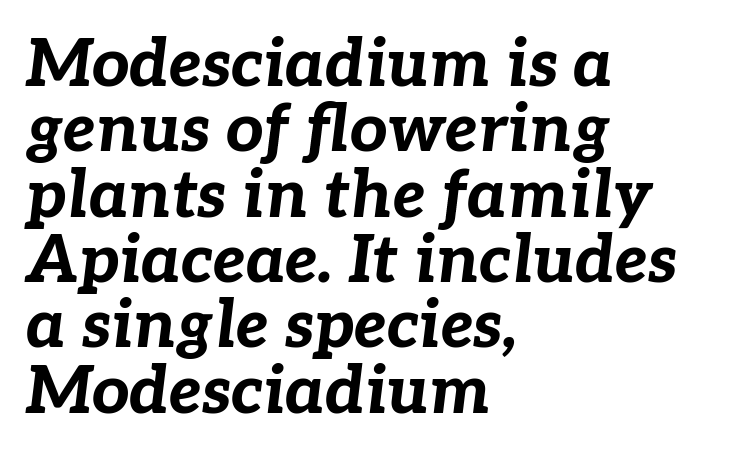
The image shows 66 px bold type, italic (leaning right); set left-aligned, tight line spacing (0.99x), normal letter spacing, not underlined; low stroke contrast and a medium x-height.
